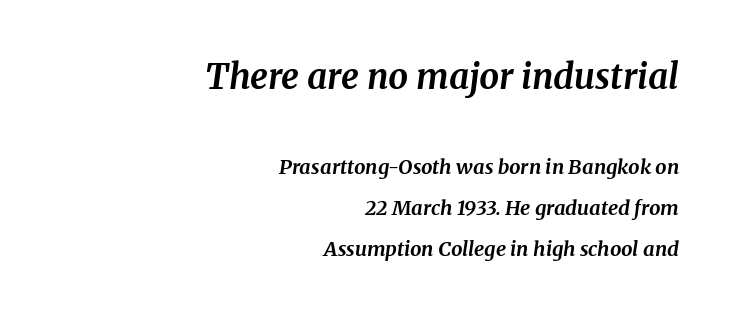
{"serif": "yes", "italic": "yes", "lean": "right", "slant_degrees": 8, "bold": "yes", "weight": "bold", "width": "normal", "stroke_contrast": "medium", "x_height": "medium", "monospaced": "no", "underline": "no", "align": "right", "line_spacing": "loose", "line_spacing_ratio": 2.06, "letter_spacing": "normal", "letter_spacing_em": 0.0, "larger_block": "first", "size_ratio": 1.75, "glyph_px": 35}
